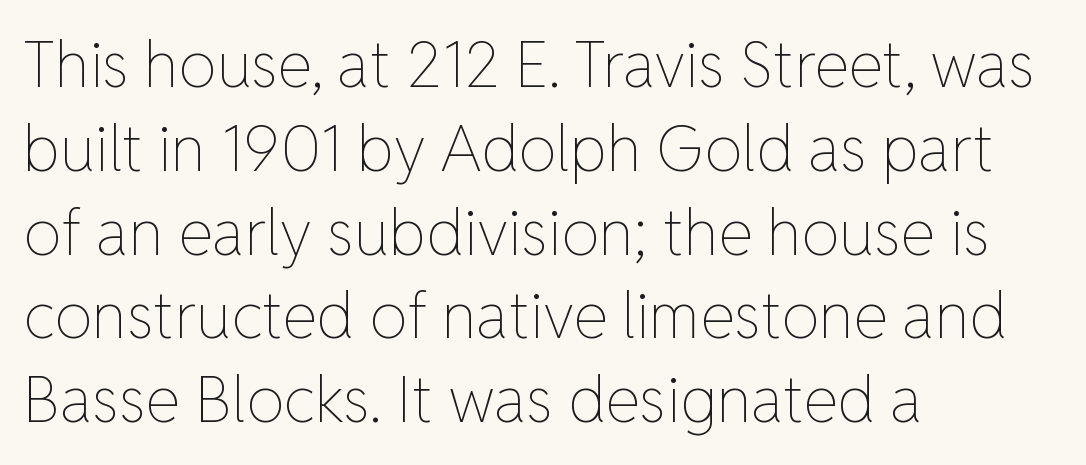
The image shows 63 px thin type, upright; set left-aligned, normal line spacing (1.33x), normal letter spacing, not underlined; low stroke contrast and a medium x-height.
